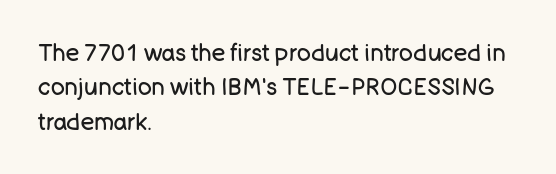
The vertical gap from one line to the next is medium. These lines were composed using upright roman letters. Horizontal alignment here is leftward, the default for most running prose. The gaps between neighbouring characters are ordinary and unremarkable. Weight: regular or lighter.
